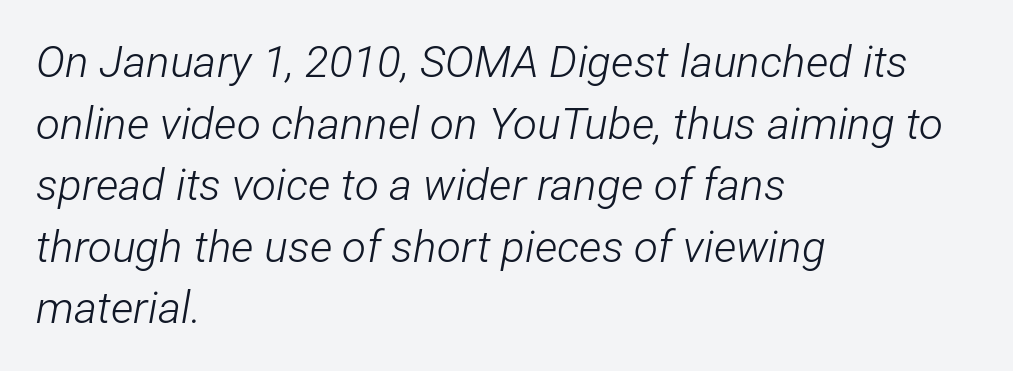
The image shows 44 px light, condensed type, italic (leaning right); set left-aligned, normal line spacing (1.4x), normal letter spacing, not underlined; low stroke contrast and a medium x-height.
